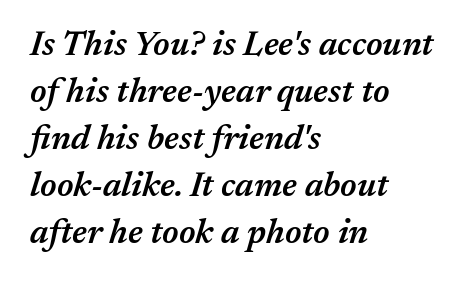
Q: Is the text bold? A: Semi-bold.
Q: Is the text italic (slanted)? A: Yes, it leans right by about 17 degrees.
Q: Is the text underlined? A: No.
Q: How is the paragraph aligned? A: Left-aligned.
Q: Is the spacing between letters normal or unusually wide? A: Normal.
Q: Is the spacing between lines tight, normal or loose? A: Normal.
Q: Width (condensed, normal, or wide)? A: Normal.
Q: Stroke contrast? A: Medium.
Q: x-height? A: Medium.
Q: Monospaced? A: No.
